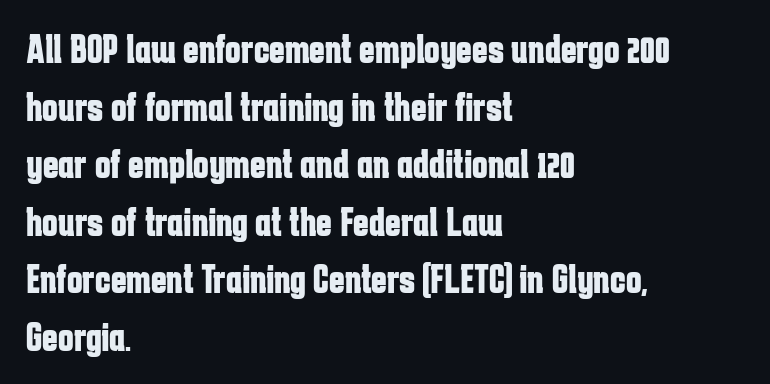
Q: Is the text bold? A: Yes.
Q: Is the text italic (slanted)? A: No, it is upright.
Q: Is the typeface a serif or a sans-serif typeface? A: Sans-serif.
Q: Is the text underlined? A: No.
Q: How is the paragraph aligned? A: Left-aligned.
Q: Is the spacing between letters normal or unusually wide? A: Normal.
Q: Is the spacing between lines tight, normal or loose? A: Normal.
Q: Width (condensed, normal, or wide)? A: Condensed.
Q: Stroke contrast? A: Low.
Q: x-height? A: Medium.
Q: Monospaced? A: No.
